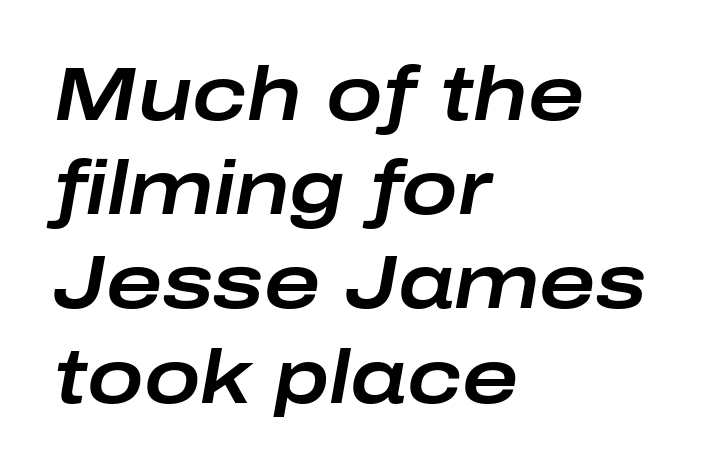
{"italic": "yes", "lean": "right", "slant_degrees": 10, "width": "wide", "stroke_contrast": "low", "x_height": "medium", "monospaced": "no", "underline": "no", "align": "left", "line_spacing_ratio": 1.24, "letter_spacing": "normal", "letter_spacing_em": 0.0, "glyph_px": 76}
